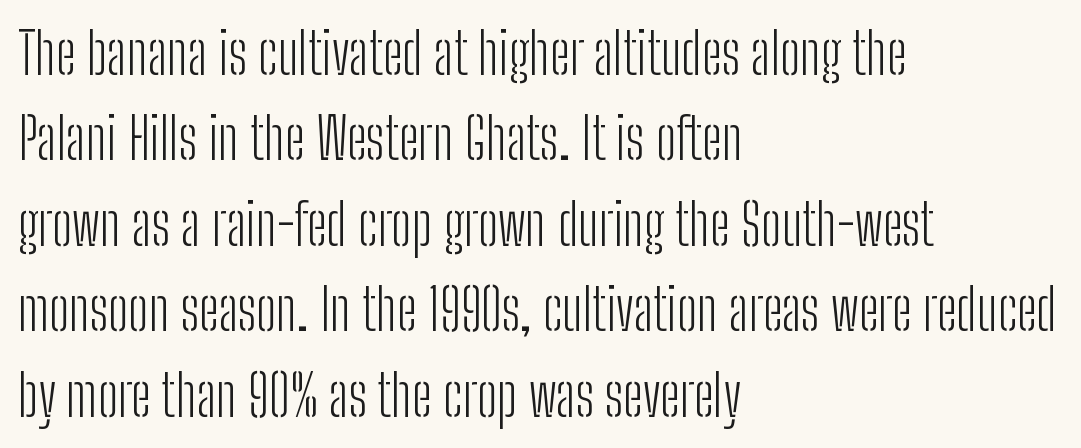
A typesetter would mark this as roman, not italic. The letterforms sit shoulder to shoulder at normal distance. A typesetter would call this proportional, since set widths differ per character. This rendering features lettering with no underline. The typesetter chose a ragged-right arrangement here.
